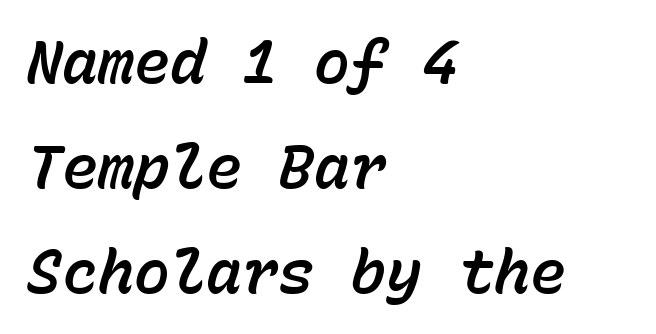
{"italic": "yes", "lean": "right", "slant_degrees": 15, "width": "normal", "stroke_contrast": "low", "x_height": "medium", "monospaced": "yes", "underline": "no", "align": "left", "line_spacing_ratio": 1.75, "letter_spacing": "normal", "letter_spacing_em": 0.0, "glyph_px": 60}
